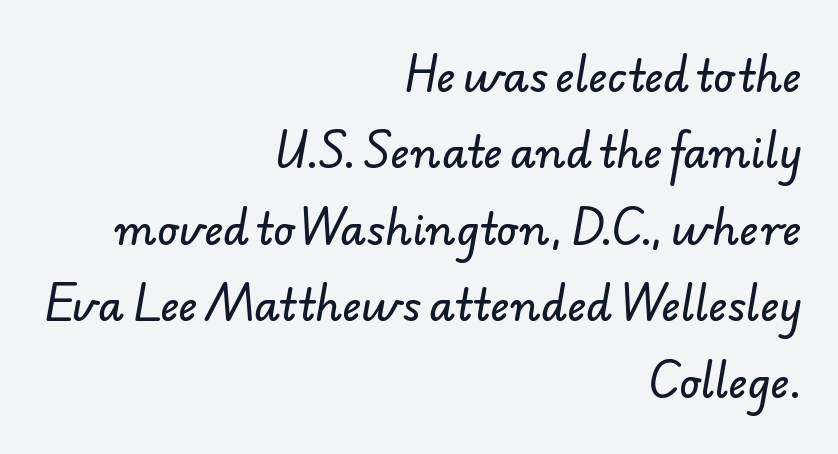
Q: Is the typeface a serif or a sans-serif typeface? A: Sans-serif.
Q: Is the text underlined? A: No.
Q: How is the paragraph aligned? A: Right-aligned.
Q: Is the spacing between letters normal or unusually wide? A: Normal.
Q: Width (condensed, normal, or wide)? A: Normal.
Q: Stroke contrast? A: Low.
Q: x-height? A: Small.
Q: Monospaced? A: No.
